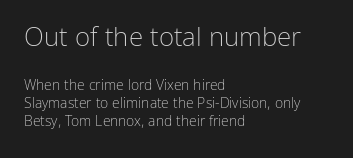
Q: Is the text bold? A: No.
Q: Is the text italic (slanted)? A: No, it is upright.
Q: Is the text underlined? A: No.
Q: How is the paragraph aligned? A: Left-aligned.
Q: Is the spacing between letters normal or unusually wide? A: Normal.
Q: Is the spacing between lines tight, normal or loose? A: Normal.
Q: Which block of text is set in a larger size, the first (top) or the second (bottom)? A: The first (top) one.
